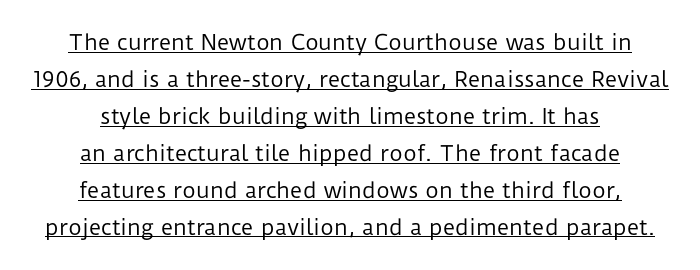
Here the glyphs are tracked normally, forming tight word shapes. Posture: straight, roman, zero tilt. This reads as an unemphasized weight, regular at the heaviest. In designer terms, the underline attribute is active on this setting. One-word summary of the alignment: center.
